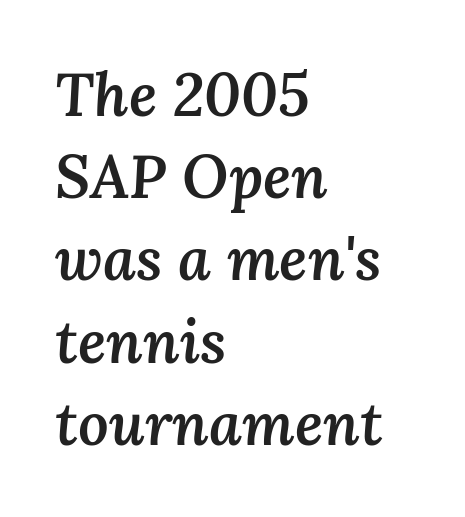
Vertical spacing — default. The area under the type is left untouched. Firm but not heavy-handed strokes: this text is semibold. Quick note: italic.
